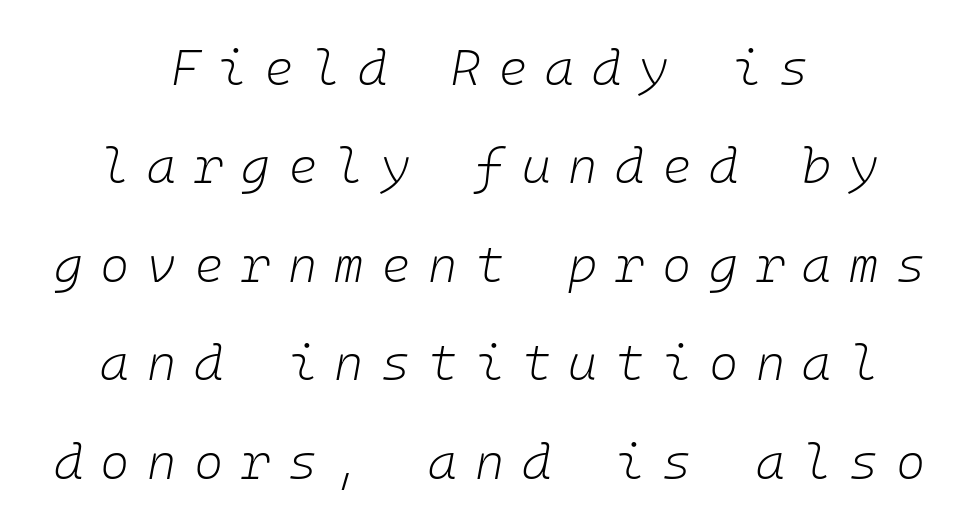
{"italic": "yes", "lean": "right", "slant_degrees": 10, "bold": "no", "weight": "light", "width": "normal", "stroke_contrast": "low", "x_height": "medium", "underline": "no", "align": "center", "line_spacing": "loose", "line_spacing_ratio": 1.97, "letter_spacing": "wide", "letter_spacing_em": 0.35, "glyph_px": 50}
